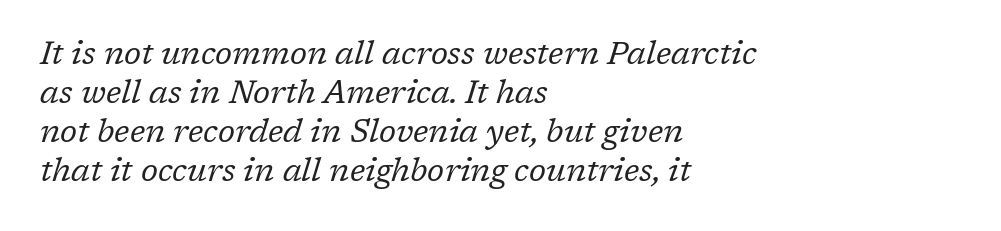
{"serif": "yes", "italic": "yes", "lean": "right", "slant_degrees": 17, "bold": "no", "weight": "regular", "width": "normal", "stroke_contrast": "low", "x_height": "medium", "monospaced": "no", "underline": "no", "align": "left", "line_spacing_ratio": 1.22, "letter_spacing": "normal", "letter_spacing_em": 0.0, "glyph_px": 32}
